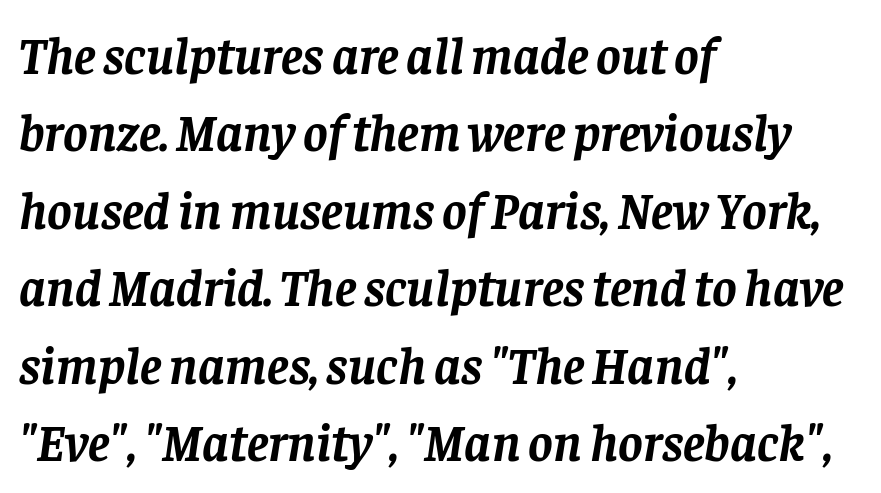
One-word summary of the alignment: left. Look at the tracking — it's just the regular setting, nothing added. A dark, heavy texture on the line: the type is bold. Quick note: interline space is typical. Character widths vary here, with narrow letters taking less room than wide ones.
